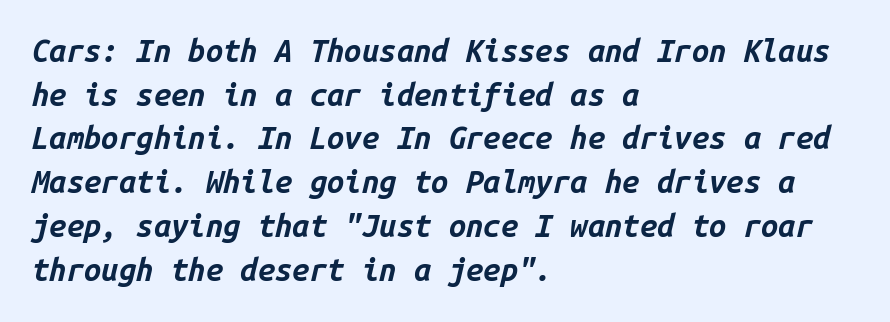
Q: Is the text bold? A: Yes.
Q: Is the text italic (slanted)? A: Yes, it leans right by about 14 degrees.
Q: Is the text underlined? A: No.
Q: How is the paragraph aligned? A: Left-aligned.
Q: Is the spacing between letters normal or unusually wide? A: Normal.
Q: Is the spacing between lines tight, normal or loose? A: Normal.
Q: Width (condensed, normal, or wide)? A: Normal.
Q: Stroke contrast? A: Low.
Q: x-height? A: Medium.
Q: Monospaced? A: Yes.
